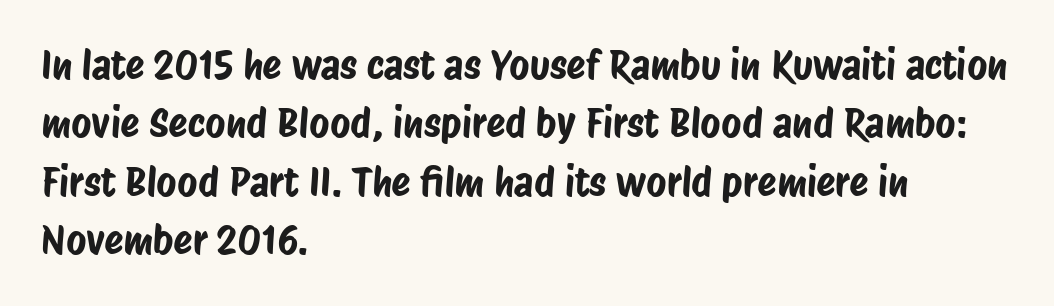
Q: Is the typeface a serif or a sans-serif typeface? A: Sans-serif.
Q: Is the text underlined? A: No.
Q: How is the paragraph aligned? A: Left-aligned.
Q: Is the spacing between letters normal or unusually wide? A: Normal.
Q: Is the spacing between lines tight, normal or loose? A: Normal.
Q: Width (condensed, normal, or wide)? A: Condensed.
Q: Stroke contrast? A: Low.
Q: x-height? A: Large.
Q: Monospaced? A: No.
